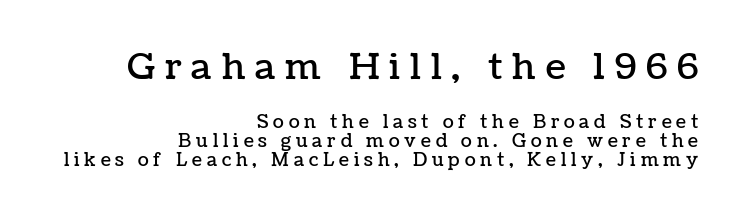
{"italic": "no", "width": "normal", "stroke_contrast": "low", "x_height": "medium", "monospaced": "no", "underline": "no", "align": "right", "line_spacing": "tight", "line_spacing_ratio": 1.06, "letter_spacing": "wide", "letter_spacing_em": 0.27, "larger_block": "first", "size_ratio": 2.0, "glyph_px": 36}
